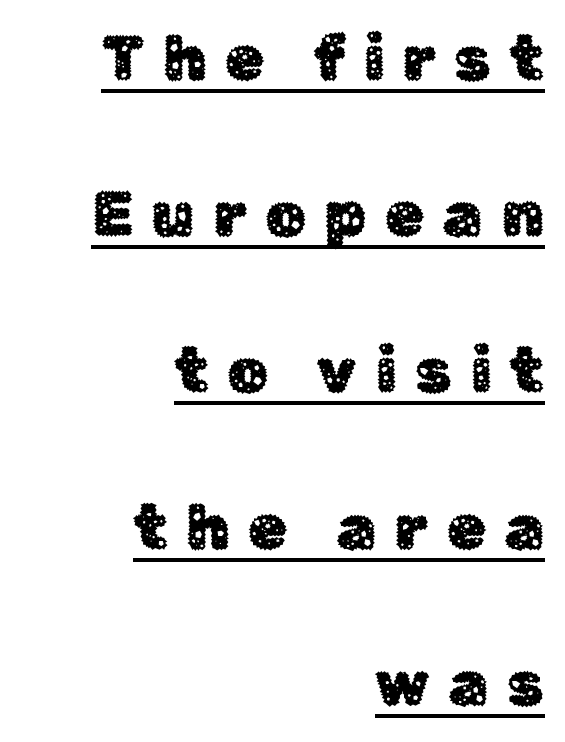
{"serif": "no", "italic": "no", "width": "normal", "stroke_contrast": "low", "x_height": "medium", "monospaced": "no", "underline": "yes", "align": "right", "line_spacing": "loose", "line_spacing_ratio": 2.48, "letter_spacing": "wide", "letter_spacing_em": 0.3, "glyph_px": 63}
